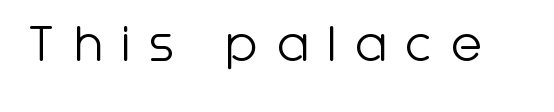
{"serif": "no", "italic": "no", "bold": "no", "weight": "light", "width": "normal", "stroke_contrast": "low", "x_height": "medium", "monospaced": "no", "underline": "no", "letter_spacing": "wide", "letter_spacing_em": 0.3, "glyph_px": 59}
